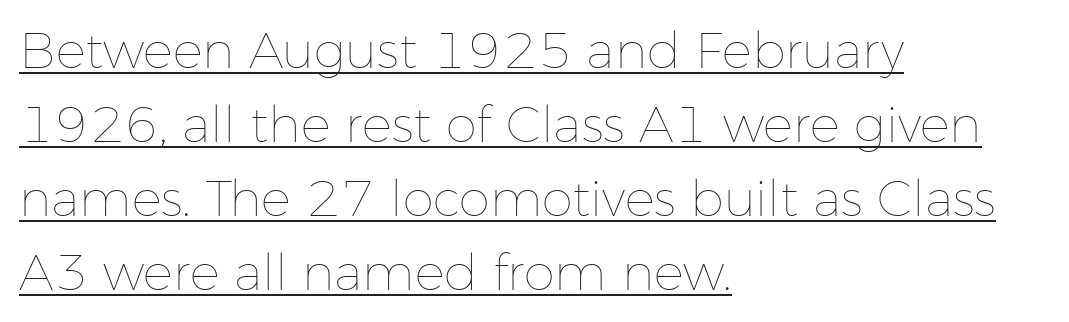
Q: Is the text bold? A: No.
Q: Is the text italic (slanted)? A: No, it is upright.
Q: Is the text underlined? A: Yes.
Q: How is the paragraph aligned? A: Left-aligned.
Q: Is the spacing between letters normal or unusually wide? A: Normal.
Q: Is the spacing between lines tight, normal or loose? A: Normal.
Q: Width (condensed, normal, or wide)? A: Normal.
Q: Stroke contrast? A: Low.
Q: x-height? A: Medium.
Q: Monospaced? A: No.
